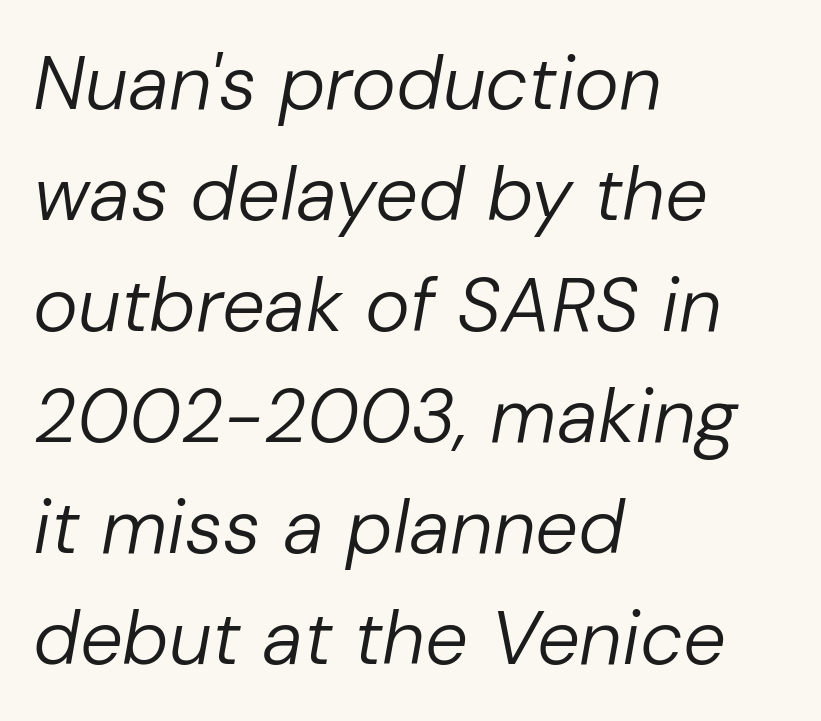
{"italic": "yes", "lean": "right", "slant_degrees": 10, "bold": "no", "weight": "regular", "width": "normal", "stroke_contrast": "low", "x_height": "medium", "monospaced": "no", "underline": "no", "align": "left", "line_spacing": "normal", "line_spacing_ratio": 1.46, "letter_spacing": "normal", "letter_spacing_em": 0.0, "glyph_px": 76}
